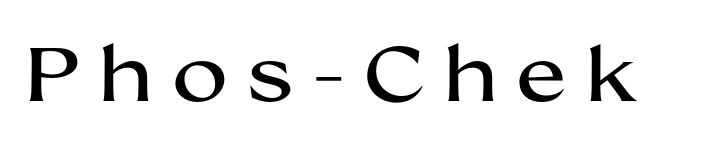
Q: Is the text italic (slanted)? A: No, it is upright.
Q: Is the text underlined? A: No.
Q: Is the spacing between letters normal or unusually wide? A: Unusually wide.
Q: Width (condensed, normal, or wide)? A: Wide.
Q: Stroke contrast? A: Medium.
Q: x-height? A: Medium.
Q: Monospaced? A: No.
